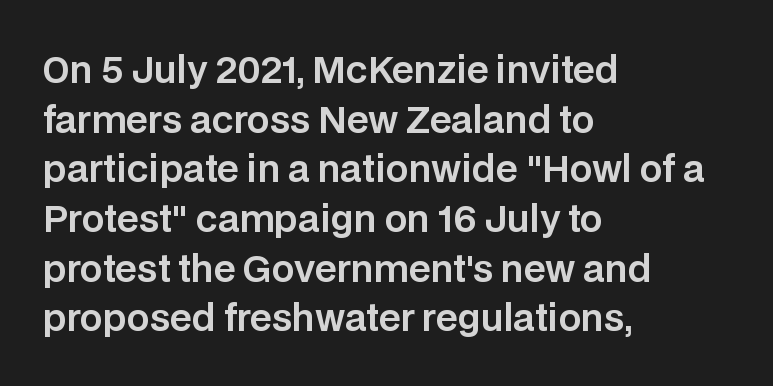
Q: Is the text italic (slanted)? A: No, it is upright.
Q: Is the typeface a serif or a sans-serif typeface? A: Sans-serif.
Q: Is the text underlined? A: No.
Q: How is the paragraph aligned? A: Left-aligned.
Q: Is the spacing between letters normal or unusually wide? A: Normal.
Q: Is the spacing between lines tight, normal or loose? A: Normal.
Q: Width (condensed, normal, or wide)? A: Normal.
Q: Stroke contrast? A: Low.
Q: x-height? A: Large.
Q: Monospaced? A: No.
